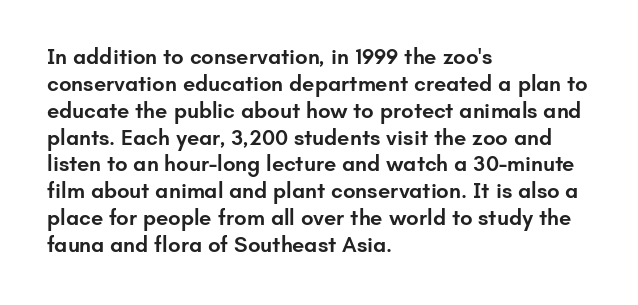
Q: Is the text bold? A: Semi-bold.
Q: Is the text italic (slanted)? A: No, it is upright.
Q: Is the text underlined? A: No.
Q: How is the paragraph aligned? A: Left-aligned.
Q: Is the spacing between letters normal or unusually wide? A: Normal.
